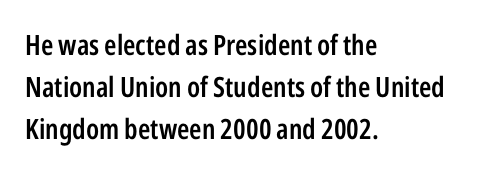
The glyphs are unaccompanied by any horizontal stroke below them. Designer's note — italics off, roman on. Leading matches the norm, producing a regular column. Line beginnings align vertically; line endings do not.
